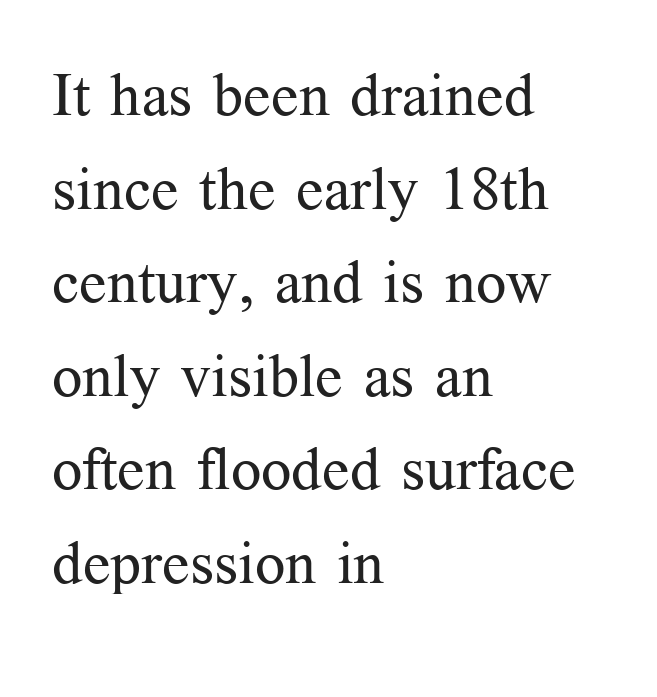
{"serif": "yes", "italic": "no", "bold": "no", "weight": "regular", "width": "normal", "stroke_contrast": "medium", "x_height": "medium", "monospaced": "no", "underline": "no", "align": "left", "line_spacing": "normal", "line_spacing_ratio": 1.56, "letter_spacing": "normal", "letter_spacing_em": 0.0, "glyph_px": 60}
